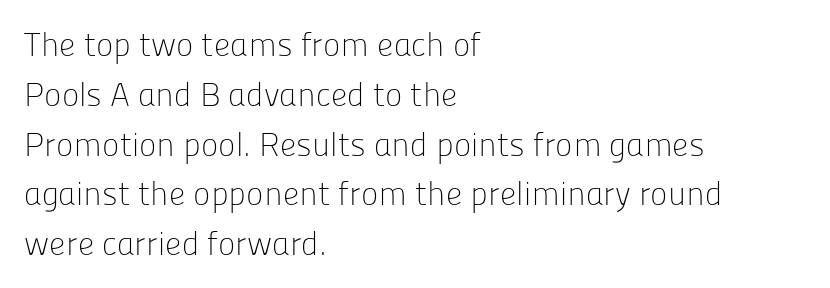
Q: Is the text bold? A: No.
Q: Is the text italic (slanted)? A: No, it is upright.
Q: Is the typeface a serif or a sans-serif typeface? A: Sans-serif.
Q: Is the text underlined? A: No.
Q: How is the paragraph aligned? A: Left-aligned.
Q: Is the spacing between letters normal or unusually wide? A: Normal.
Q: Is the spacing between lines tight, normal or loose? A: Normal.
Q: Width (condensed, normal, or wide)? A: Normal.
Q: Stroke contrast? A: Low.
Q: x-height? A: Medium.
Q: Monospaced? A: No.
